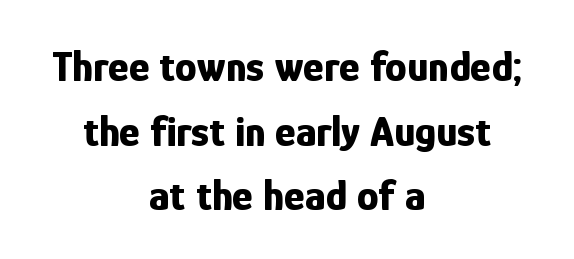
The image shows 44 px bold, condensed sans-serif type, upright; set centered, normal line spacing (1.47x), normal letter spacing, not underlined; low stroke contrast and a medium x-height.
